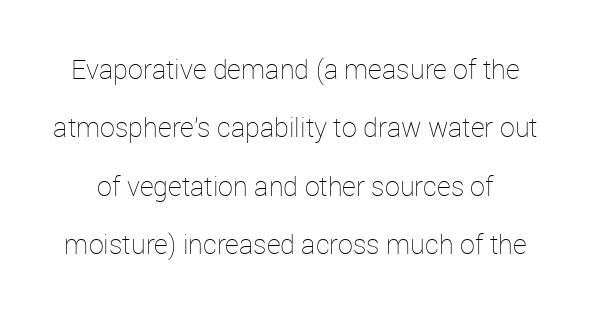
Q: Is the text bold? A: No.
Q: Is the text italic (slanted)? A: No, it is upright.
Q: Is the text underlined? A: No.
Q: Is the spacing between letters normal or unusually wide? A: Normal.
Q: Is the spacing between lines tight, normal or loose? A: Loose.
